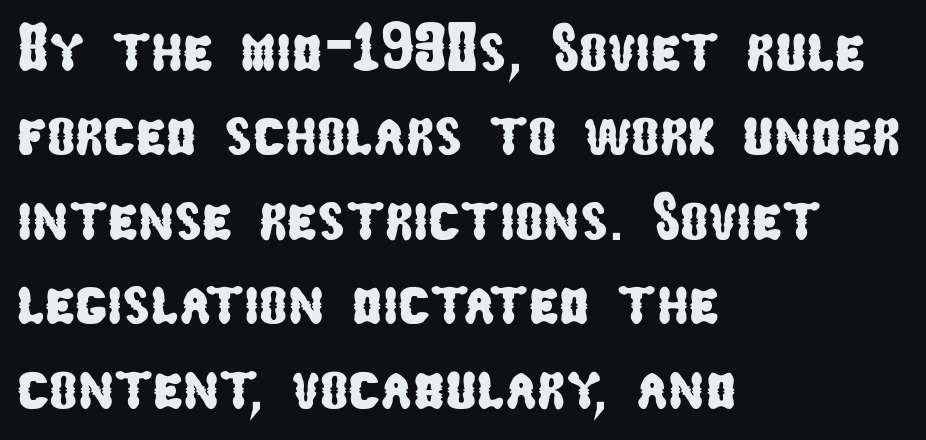
{"serif": "no", "width": "condensed", "stroke_contrast": "low", "x_height": "medium", "monospaced": "no", "underline": "no", "align": "left", "line_spacing": "normal", "line_spacing_ratio": 1.26, "letter_spacing": "normal", "letter_spacing_em": 0.0, "glyph_px": 67}
